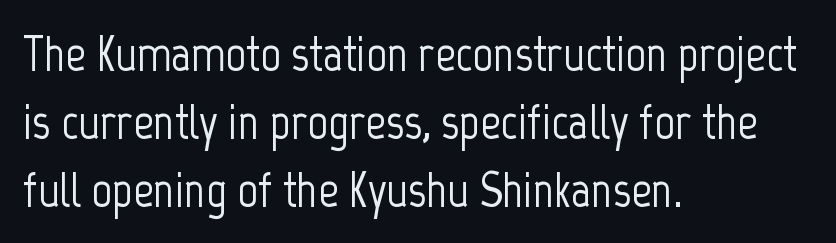
Just letters on the line, the space beneath them empty. If you drew a ruler down the left edge, every line would touch it. This is sans-serif lettering, the kind often seen on screens and signage. The passage shown has conventional tracking throughout. This block has exactly the height ordinary leading produces.
